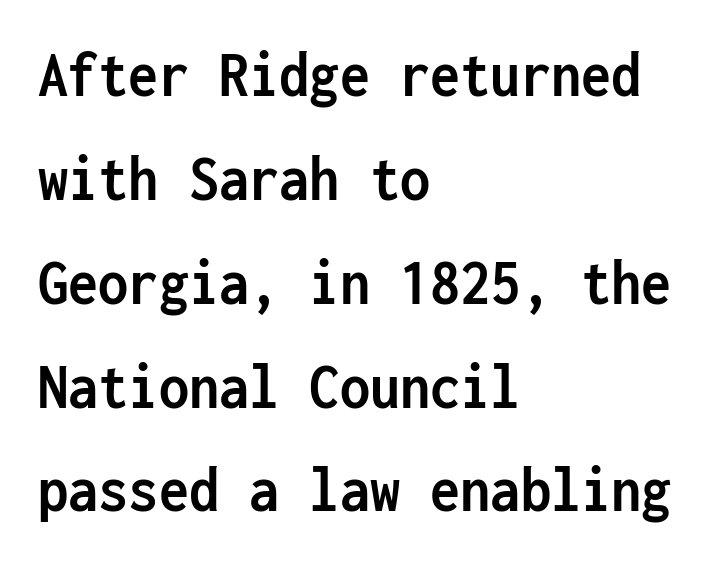
A bare baseline throughout the passage. Does the lettering tilt? It doesn't — this is upright. Unlike a traditional serif, this face leaves its strokes unadorned. Here the designer chose a console-style face with uniform glyph widths.
